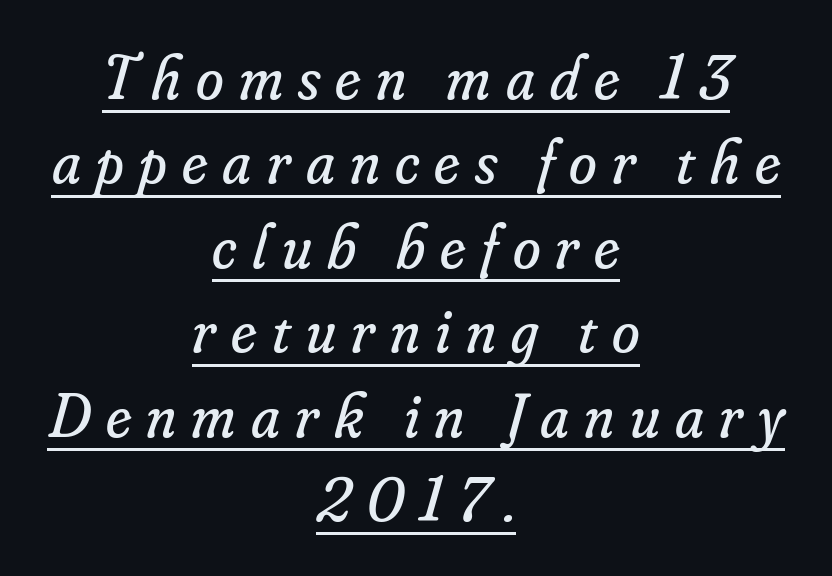
{"serif": "yes", "italic": "yes", "lean": "right", "slant_degrees": 16, "bold": "no", "weight": "regular", "width": "normal", "stroke_contrast": "low", "x_height": "small", "monospaced": "no", "underline": "yes", "align": "center", "line_spacing": "normal", "line_spacing_ratio": 1.34, "letter_spacing": "wide", "letter_spacing_em": 0.24, "glyph_px": 63}
